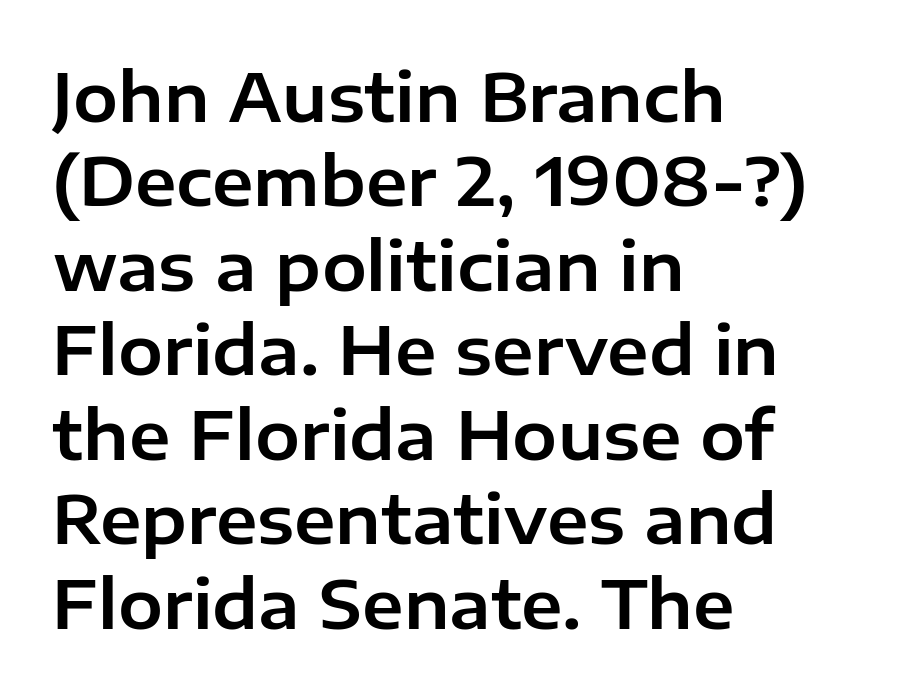
Q: Is the text italic (slanted)? A: No, it is upright.
Q: Is the typeface a serif or a sans-serif typeface? A: Sans-serif.
Q: Is the text underlined? A: No.
Q: How is the paragraph aligned? A: Left-aligned.
Q: Is the spacing between letters normal or unusually wide? A: Normal.
Q: Is the spacing between lines tight, normal or loose? A: Normal.
Q: Width (condensed, normal, or wide)? A: Normal.
Q: Stroke contrast? A: Low.
Q: x-height? A: Medium.
Q: Monospaced? A: No.
